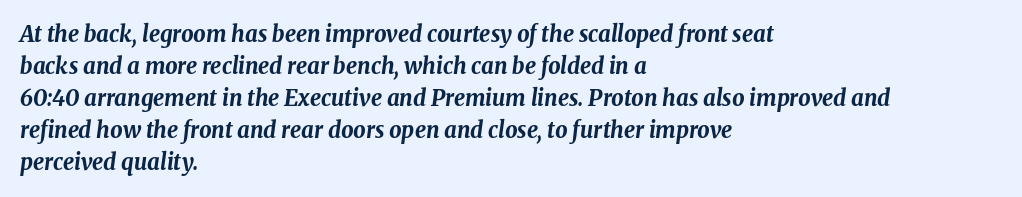
The rendering applies a slant to the glyphs. Does extra space separate the letters? No, they use regular spacing. Lines of text with bare space underneath. Rows of type keep a routine distance in the vertical direction. The typesetter chose a ragged-right arrangement here. Pretty heavy lettering here — definitely bold.
